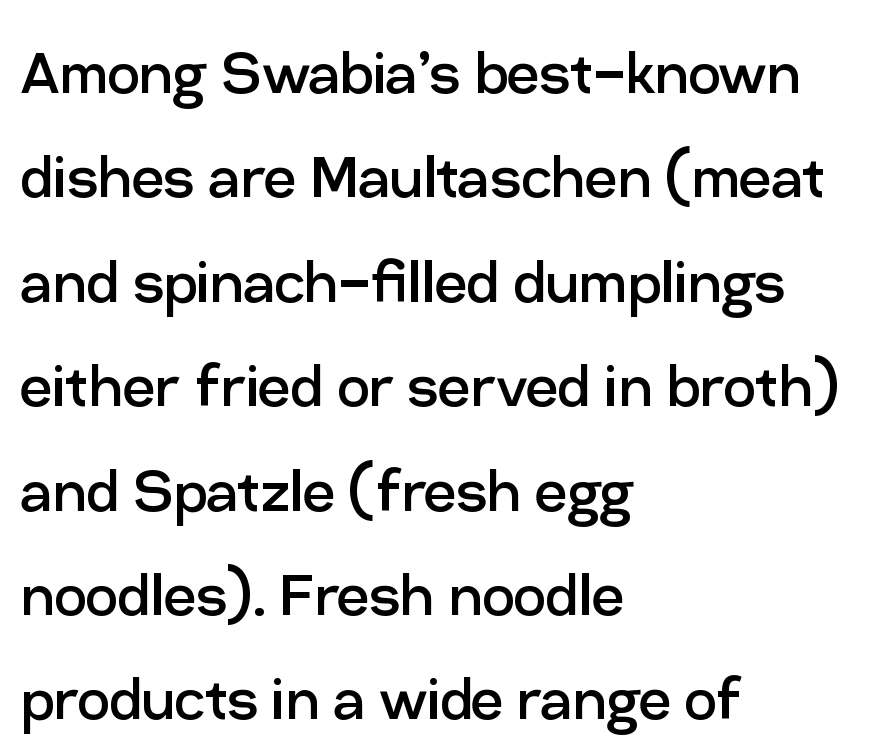
The leading is moderate, giving the passage an even texture. Caption: face not bold, strokes unweighted. A clean baseline with only descenders dipping below it. Caption: standard tracking, unaltered. The designer went with a sans here, leaving each stem footless.
